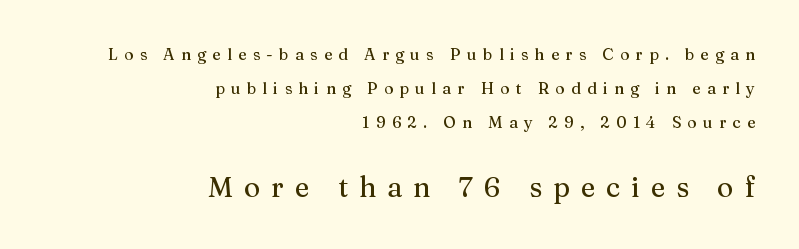
Q: Is the text italic (slanted)? A: No, it is upright.
Q: Is the typeface a serif or a sans-serif typeface? A: Serif.
Q: Is the text underlined? A: No.
Q: How is the paragraph aligned? A: Right-aligned.
Q: Is the spacing between letters normal or unusually wide? A: Unusually wide.
Q: Is the spacing between lines tight, normal or loose? A: Loose.
Q: Which block of text is set in a larger size, the first (top) or the second (bottom)? A: The second (bottom) one.
Q: Width (condensed, normal, or wide)? A: Normal.
Q: Stroke contrast? A: Medium.
Q: x-height? A: Medium.
Q: Monospaced? A: No.
